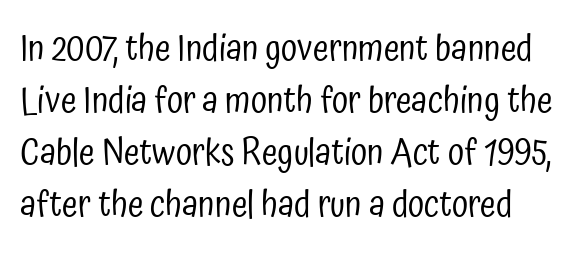
You can tell it's not italic because the verticals are truly vertical. The rendering keeps characters at their native spacing. This sample uses a sans-serif face. The passage shown is not underscored anywhere.
